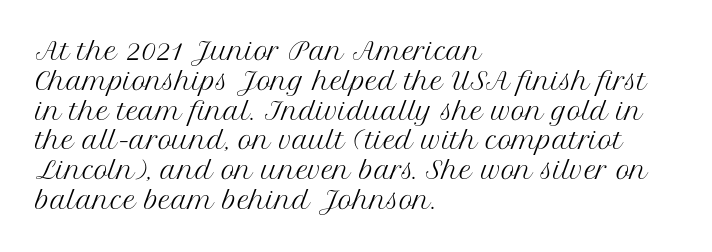
The image shows 24 px text type; set left-aligned, line spacing 1.24x, normal letter spacing, not underlined.
